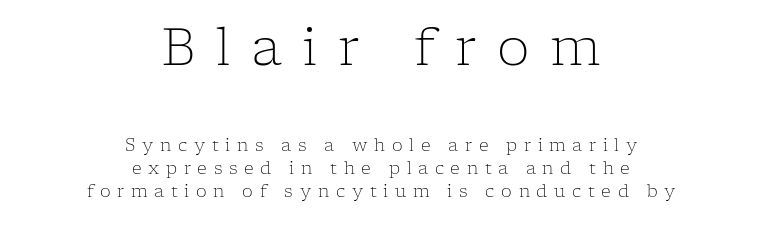
Q: Is the text bold? A: No.
Q: Is the text italic (slanted)? A: No, it is upright.
Q: Is the typeface a serif or a sans-serif typeface? A: Serif.
Q: Is the text underlined? A: No.
Q: How is the paragraph aligned? A: Centered.
Q: Is the spacing between letters normal or unusually wide? A: Unusually wide.
Q: Is the spacing between lines tight, normal or loose? A: Normal.
Q: Which block of text is set in a larger size, the first (top) or the second (bottom)? A: The first (top) one.
Q: Width (condensed, normal, or wide)? A: Normal.
Q: Stroke contrast? A: Low.
Q: x-height? A: Medium.
Q: Monospaced? A: No.
